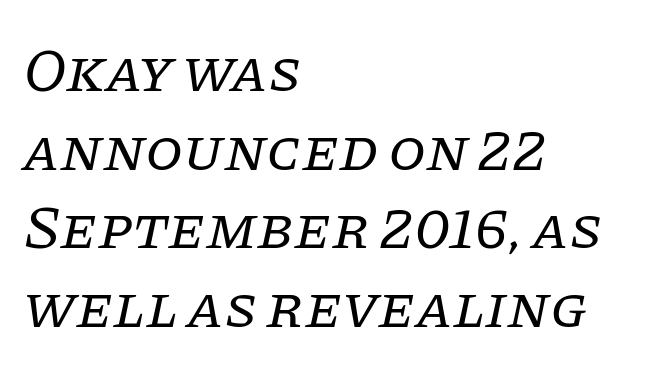
Q: Is the text bold? A: No.
Q: Is the text italic (slanted)? A: Yes, it leans right by about 11 degrees.
Q: Is the typeface a serif or a sans-serif typeface? A: Serif.
Q: Is the text underlined? A: No.
Q: How is the paragraph aligned? A: Left-aligned.
Q: Is the spacing between letters normal or unusually wide? A: Normal.
Q: Is the spacing between lines tight, normal or loose? A: Normal.
Q: Width (condensed, normal, or wide)? A: Normal.
Q: Stroke contrast? A: Low.
Q: x-height? A: Large.
Q: Monospaced? A: No.
